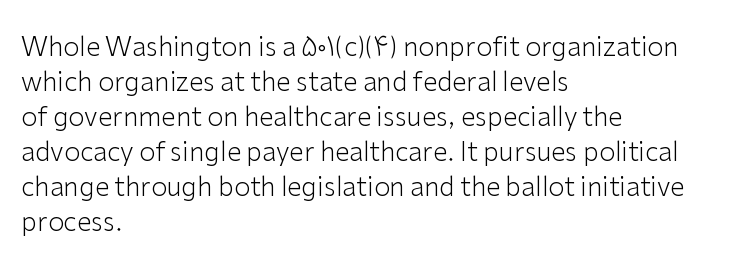
How are the letters spaced? Ordinarily, with no added tracking. Has an underline been added? It has not. Honestly, the row spacing looks completely unremarkable. The font is comparable to plain body text, perhaps lighter. Visually the block forms a straight wall on the left and a jagged coastline on the right.
